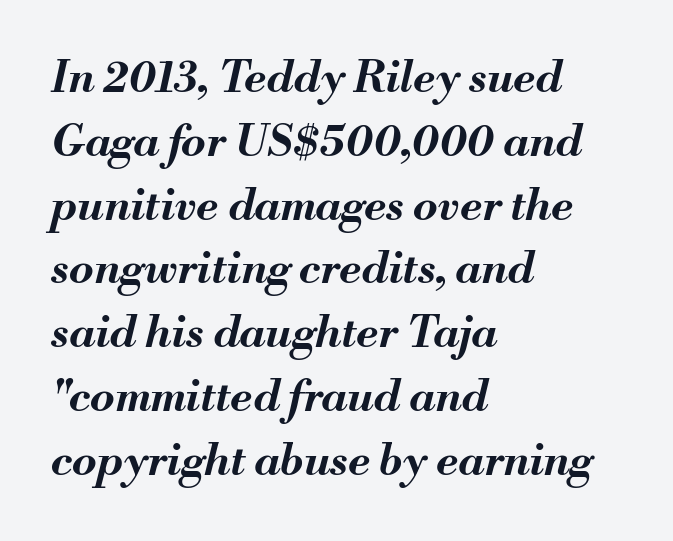
{"italic": "yes", "lean": "right", "slant_degrees": 13, "bold": "yes", "weight": "bold", "width": "normal", "stroke_contrast": "medium", "x_height": "small", "monospaced": "no", "underline": "no", "align": "left", "line_spacing": "normal", "line_spacing_ratio": 1.45, "letter_spacing": "normal", "letter_spacing_em": 0.0, "glyph_px": 44}
